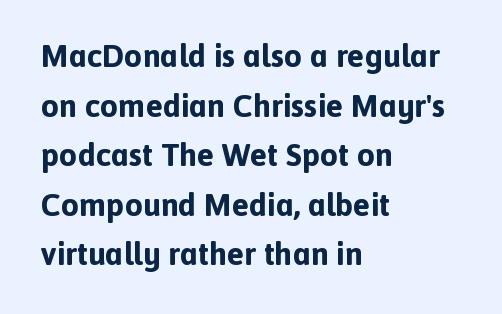
Q: Is the text bold? A: Yes.
Q: Is the text italic (slanted)? A: No, it is upright.
Q: Is the typeface a serif or a sans-serif typeface? A: Sans-serif.
Q: Is the text underlined? A: No.
Q: How is the paragraph aligned? A: Left-aligned.
Q: Is the spacing between letters normal or unusually wide? A: Normal.
Q: Is the spacing between lines tight, normal or loose? A: Normal.
Q: Width (condensed, normal, or wide)? A: Normal.
Q: x-height? A: Medium.
Q: Monospaced? A: No.
